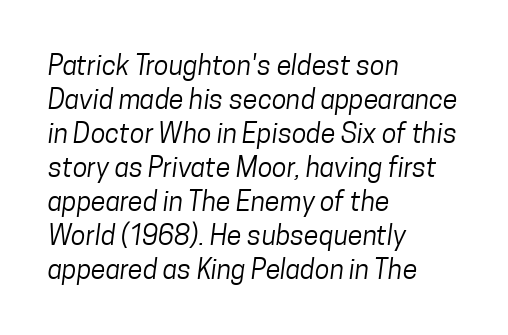
{"bold": "no", "underline": "no", "align": "left", "line_spacing": "normal", "line_spacing_ratio": 1.26, "letter_spacing": "normal", "letter_spacing_em": 0.0, "glyph_px": 27}
